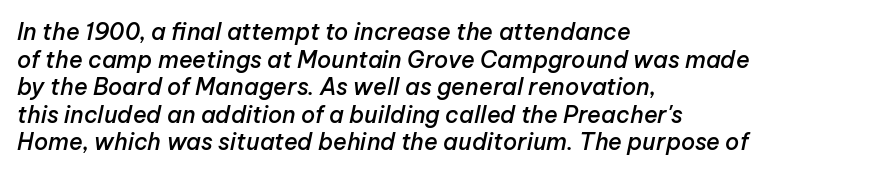
The image shows 23 px text type, italic (leaning right); set left-aligned, line spacing 1.2x, normal letter spacing, not underlined.
